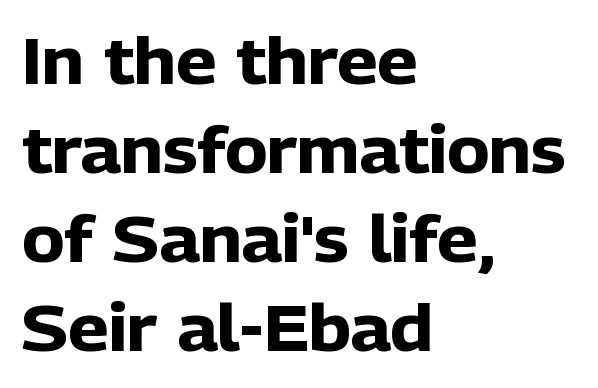
The image shows 64 px heavy sans-serif type, upright; set left-aligned, normal line spacing (1.39x), normal letter spacing, not underlined; low stroke contrast and a medium x-height.
